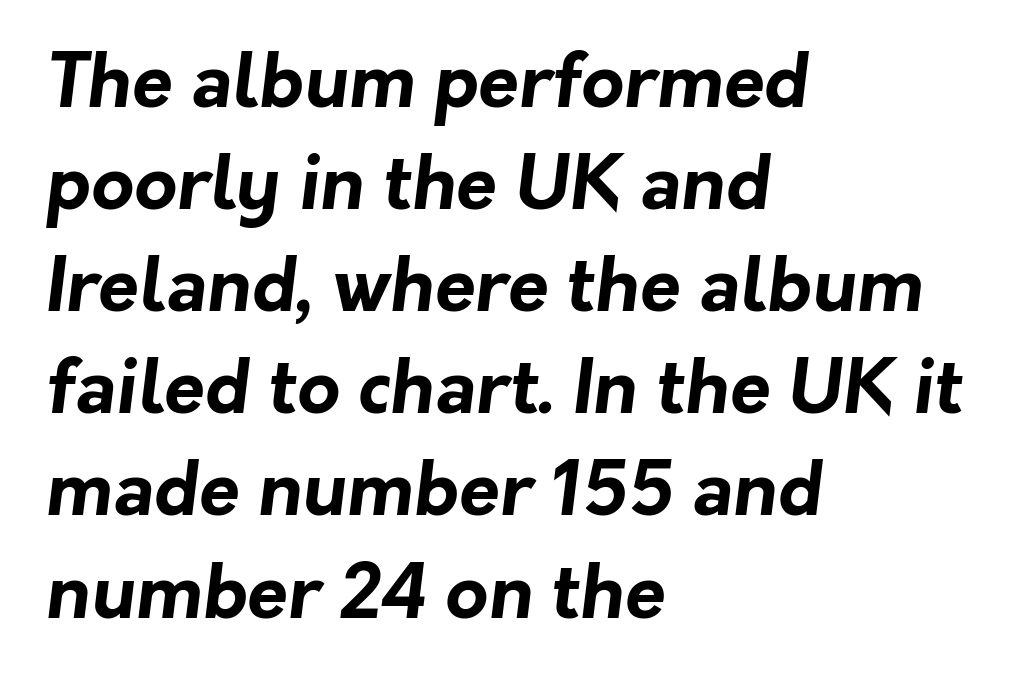
Q: Is the text bold? A: Yes.
Q: Is the typeface a serif or a sans-serif typeface? A: Sans-serif.
Q: Is the text underlined? A: No.
Q: How is the paragraph aligned? A: Left-aligned.
Q: Is the spacing between letters normal or unusually wide? A: Normal.
Q: Is the spacing between lines tight, normal or loose? A: Normal.
Q: Width (condensed, normal, or wide)? A: Normal.
Q: Stroke contrast? A: Low.
Q: x-height? A: Medium.
Q: Monospaced? A: No.
